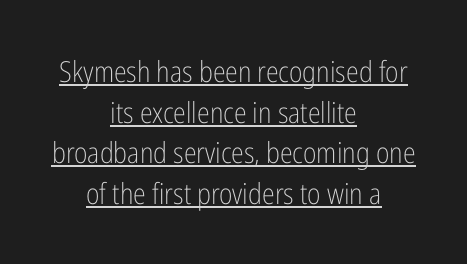
Nothing sits at the stroke ends, so this counts as sans-serif. Looks like regular typesetting: each glyph gets only the width it needs. Which margin do the lines hug? Neither — every line sits in the middle. The letters sit at their default tracking, neither squeezed nor spread. Is the stroke heavy? The answer is a plain regular-or-lighter. Underlined type.
